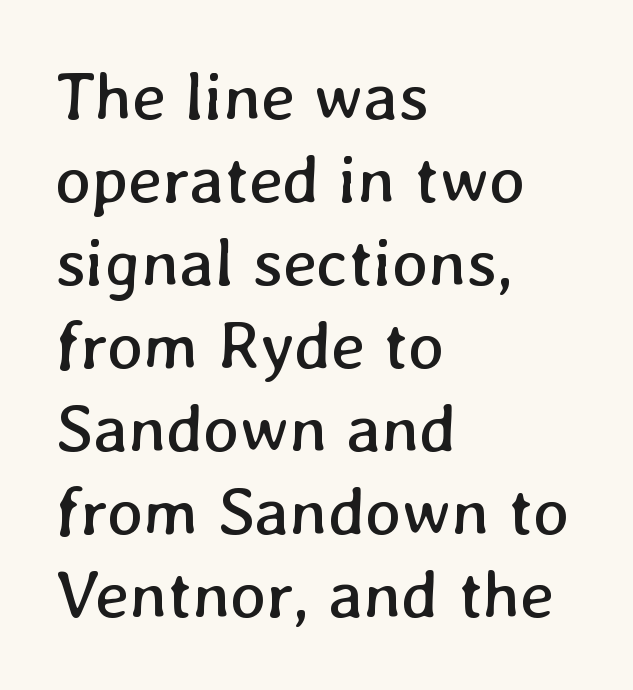
{"bold": "no", "weight": "regular", "width": "normal", "stroke_contrast": "low", "x_height": "medium", "monospaced": "no", "underline": "no", "align": "left", "line_spacing_ratio": 1.22, "letter_spacing": "normal", "letter_spacing_em": 0.0, "glyph_px": 68}
